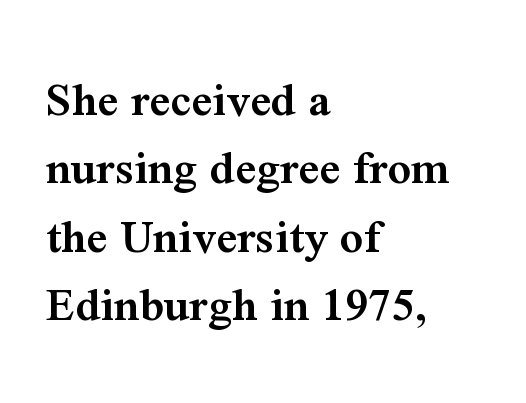
{"serif": "yes", "italic": "no", "bold": "semi", "weight": "semibold", "width": "normal", "stroke_contrast": "medium", "x_height": "medium", "monospaced": "no", "underline": "no", "align": "left", "line_spacing": "normal", "line_spacing_ratio": 1.34, "letter_spacing": "normal", "letter_spacing_em": 0.0, "glyph_px": 51}
